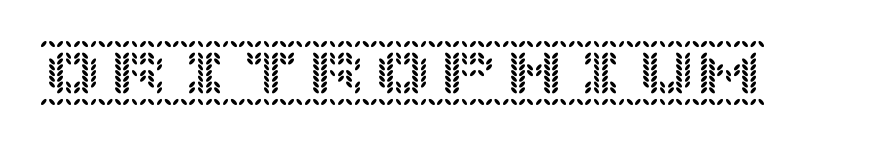
Nobody touched the tracking dial on this one. The string is rendered with underlining switched off. Quick note: not italic, upright.
